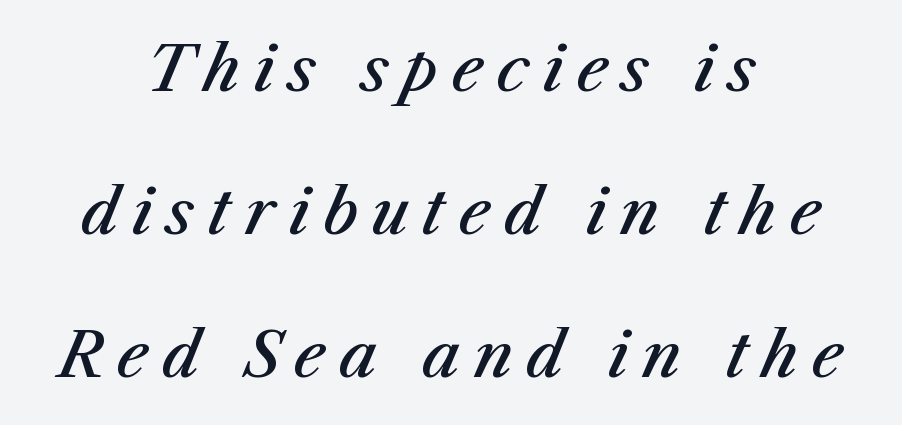
Q: Is the text bold? A: Semi-bold.
Q: Is the text italic (slanted)? A: Yes, it leans right by about 23 degrees.
Q: Is the text underlined? A: No.
Q: How is the paragraph aligned? A: Centered.
Q: Is the spacing between letters normal or unusually wide? A: Unusually wide.
Q: Is the spacing between lines tight, normal or loose? A: Loose.
Q: Width (condensed, normal, or wide)? A: Normal.
Q: Stroke contrast? A: Medium.
Q: x-height? A: Medium.
Q: Monospaced? A: No.
